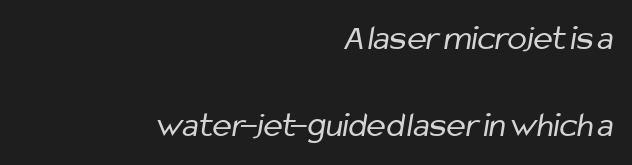
Q: Is the text bold? A: No.
Q: Is the typeface a serif or a sans-serif typeface? A: Sans-serif.
Q: Is the text underlined? A: No.
Q: How is the paragraph aligned? A: Right-aligned.
Q: Is the spacing between letters normal or unusually wide? A: Normal.
Q: Is the spacing between lines tight, normal or loose? A: Loose.
Q: Width (condensed, normal, or wide)? A: Condensed.
Q: Stroke contrast? A: Low.
Q: x-height? A: Medium.
Q: Monospaced? A: No.
